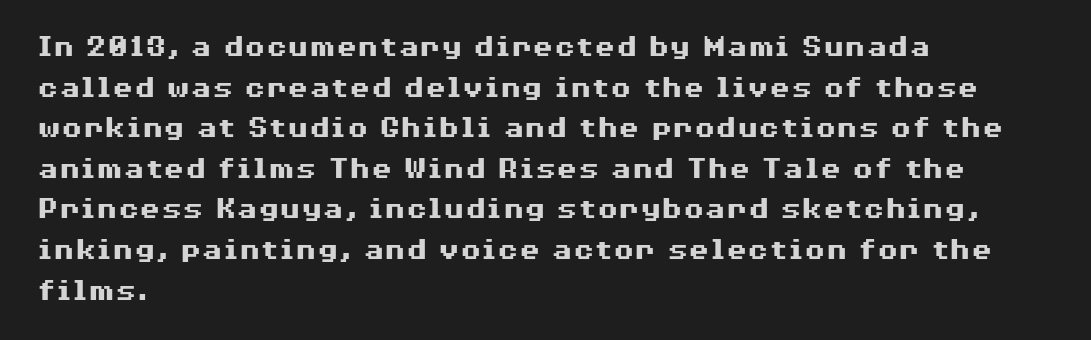
Q: Is the text bold? A: Yes.
Q: Is the text italic (slanted)? A: No, it is upright.
Q: Is the typeface a serif or a sans-serif typeface? A: Sans-serif.
Q: Is the text underlined? A: No.
Q: How is the paragraph aligned? A: Left-aligned.
Q: Is the spacing between letters normal or unusually wide? A: Normal.
Q: Is the spacing between lines tight, normal or loose? A: Normal.
Q: Width (condensed, normal, or wide)? A: Wide.
Q: Stroke contrast? A: Medium.
Q: x-height? A: Medium.
Q: Monospaced? A: No.
